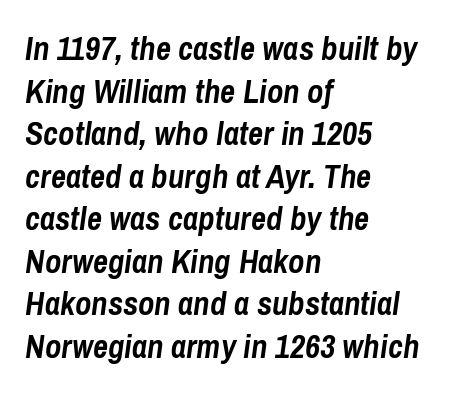
The foot of each line stays bare and open. Compared with an ordinary text face, these strokes are far heavier — a full bold. A normal amount of white space separates one row of letters from the next. This rendering leaves character spacing at its baseline value.
